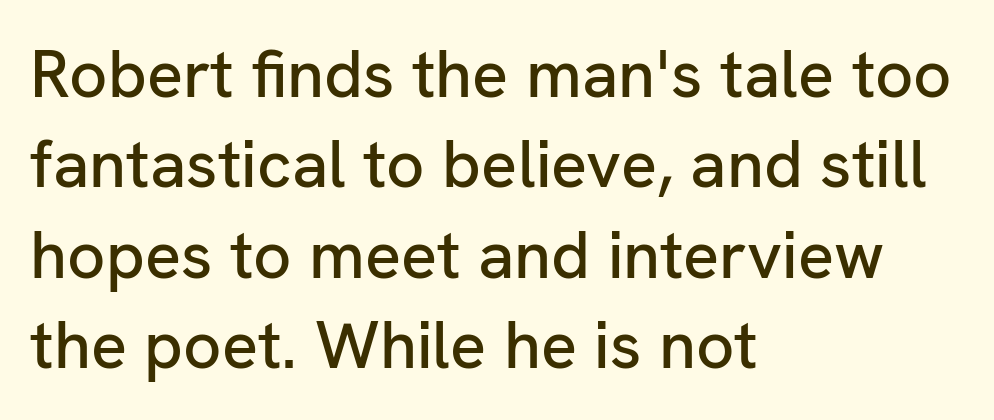
Q: Is the text italic (slanted)? A: No, it is upright.
Q: Is the typeface a serif or a sans-serif typeface? A: Sans-serif.
Q: Is the text underlined? A: No.
Q: How is the paragraph aligned? A: Left-aligned.
Q: Is the spacing between letters normal or unusually wide? A: Normal.
Q: Is the spacing between lines tight, normal or loose? A: Normal.
Q: Width (condensed, normal, or wide)? A: Normal.
Q: Stroke contrast? A: Low.
Q: x-height? A: Medium.
Q: Monospaced? A: No.
